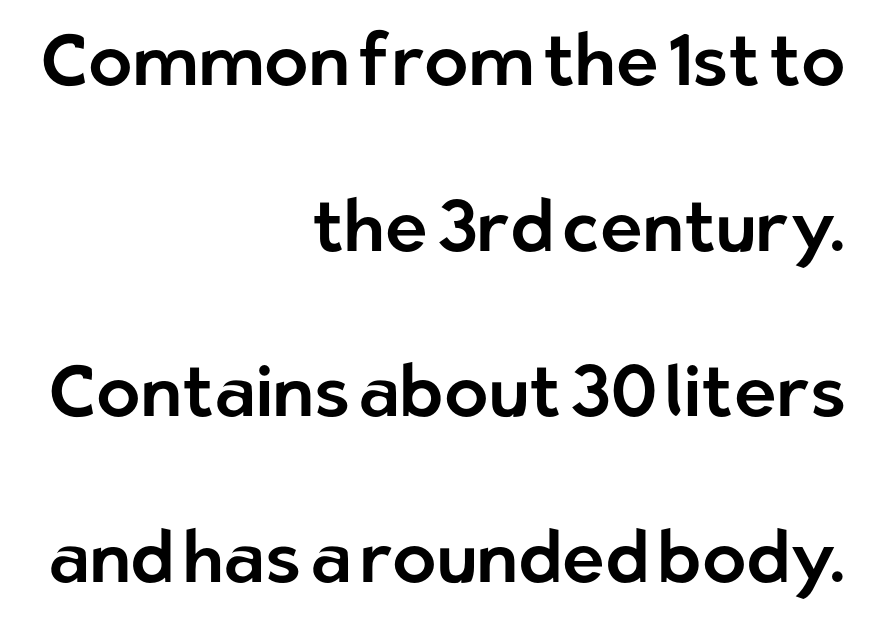
{"serif": "no", "italic": "no", "width": "normal", "stroke_contrast": "low", "x_height": "medium", "monospaced": "no", "underline": "no", "align": "right", "line_spacing": "loose", "line_spacing_ratio": 2.3, "letter_spacing": "normal", "letter_spacing_em": 0.0, "glyph_px": 72}
